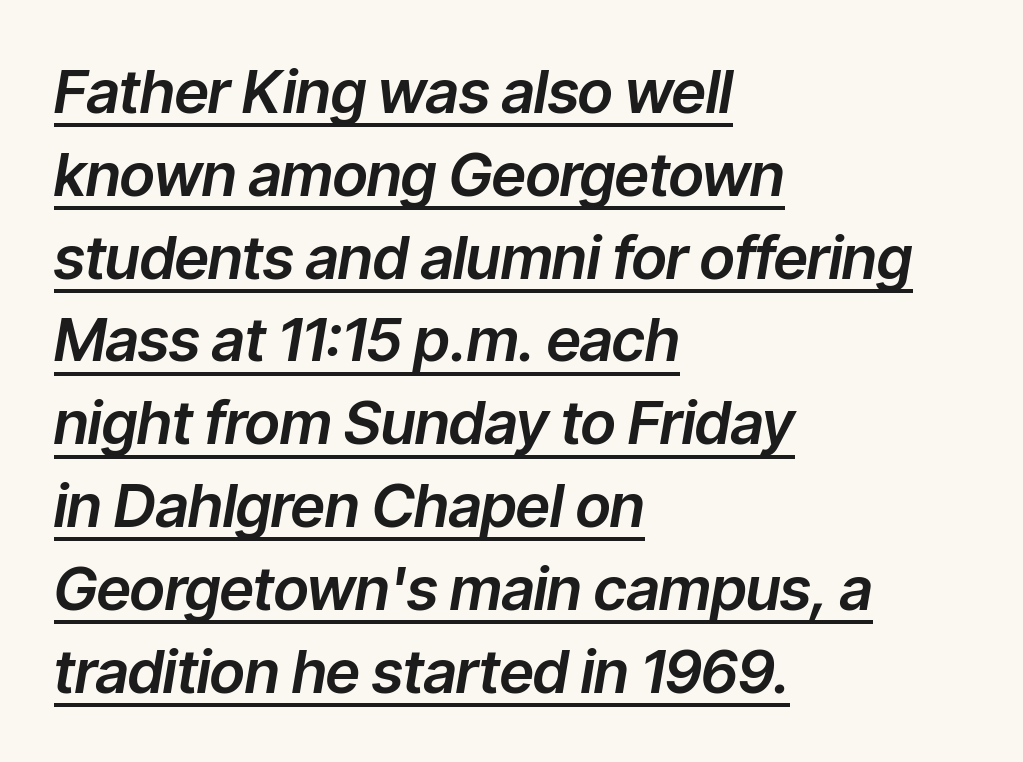
The image shows 60 px text type, italic (leaning right); set left-aligned, normal line spacing (1.38x), normal letter spacing, underlined; low stroke contrast and a medium x-height.
